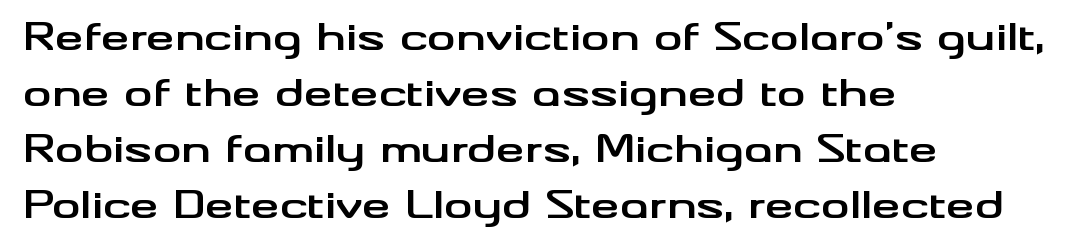
The image shows 36 px bold, wide sans-serif type, upright; set left-aligned, normal line spacing (1.56x), normal letter spacing, not underlined; medium stroke contrast and a small x-height.
